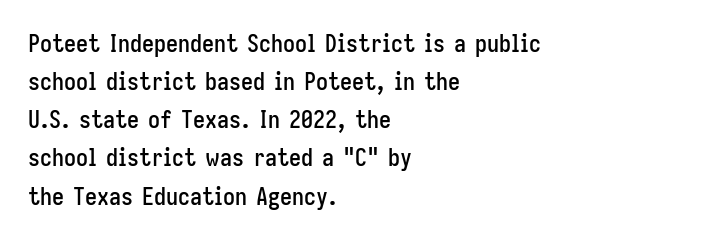
A normal amount of white space separates one row of letters from the next. In terms of letterspacing, this is plain default setting. Quick note: not italic, upright. Only glyphs here, with clear space below each row. Horizontally, the lines are justified to the leading edge only.
